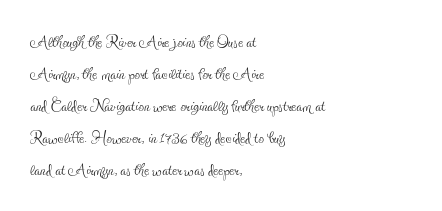
The image shows 22 px text type; set left-aligned, normal line spacing (1.45x), normal letter spacing, not underlined.
